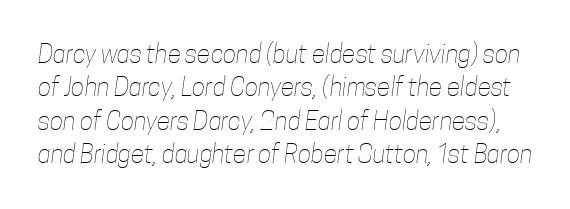
The image shows 25 px text type; set normal line spacing (1.34x), normal letter spacing, not underlined.
